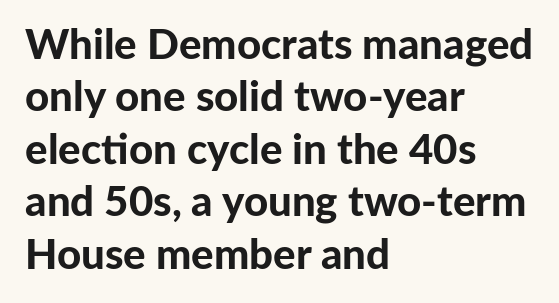
{"serif": "no", "italic": "no", "bold": "yes", "weight": "bold", "width": "normal", "stroke_contrast": "low", "x_height": "medium", "monospaced": "no", "underline": "no", "align": "left", "line_spacing": "normal", "line_spacing_ratio": 1.25, "letter_spacing": "normal", "letter_spacing_em": 0.0, "glyph_px": 42}
